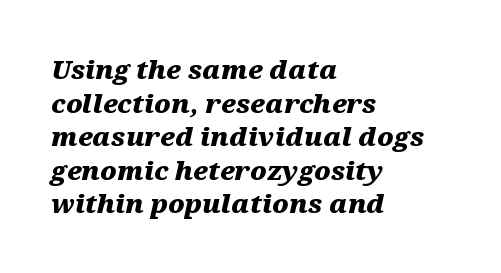
Glance below the letters and you will spot only blank space. Where is the straight margin? On the left. There's an unmistakable incline to the writing here. Each new line begins a customary step beneath the previous one.
